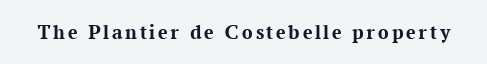
{"italic": "no", "bold": "yes", "underline": "no", "glyph_px": 21}
